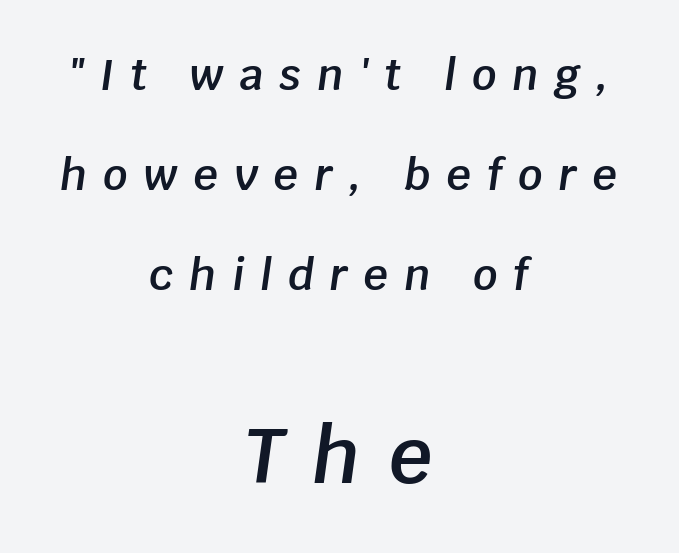
{"italic": "yes", "lean": "right", "slant_degrees": 8, "bold": "semi", "weight": "semibold", "width": "normal", "stroke_contrast": "low", "x_height": "large", "monospaced": "no", "underline": "no", "align": "center", "line_spacing": "loose", "line_spacing_ratio": 2.32, "letter_spacing": "wide", "letter_spacing_em": 0.37, "larger_block": "second", "size_ratio": 1.77, "glyph_px": 76}
